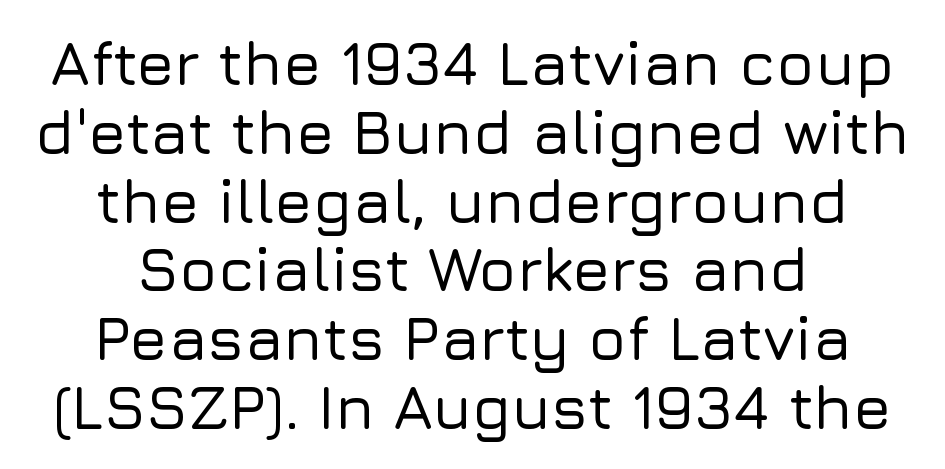
{"serif": "no", "italic": "no", "width": "normal", "stroke_contrast": "low", "x_height": "medium", "monospaced": "no", "underline": "no", "align": "center", "line_spacing": "tight", "line_spacing_ratio": 1.11, "letter_spacing": "normal", "letter_spacing_em": 0.0, "glyph_px": 62}
